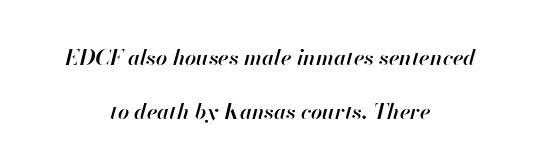
Rule under the text: the space is simply empty. Compared with ordinary roman type, these characters are visibly tilted. Where is the straight margin? There isn't one; the lines are centered. A somewhat darkened texture: the type is semibold rather than bold. Between one letter and the next there's only the usual sliver of space.
